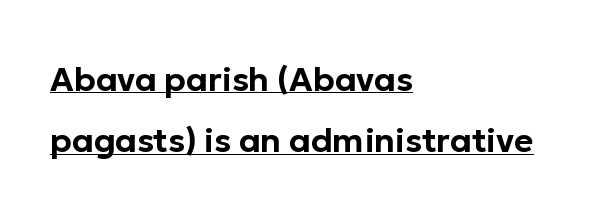
{"serif": "no", "italic": "no", "width": "normal", "stroke_contrast": "low", "x_height": "medium", "monospaced": "no", "underline": "yes", "align": "left", "line_spacing_ratio": 1.85, "letter_spacing": "normal", "letter_spacing_em": 0.0, "glyph_px": 33}
